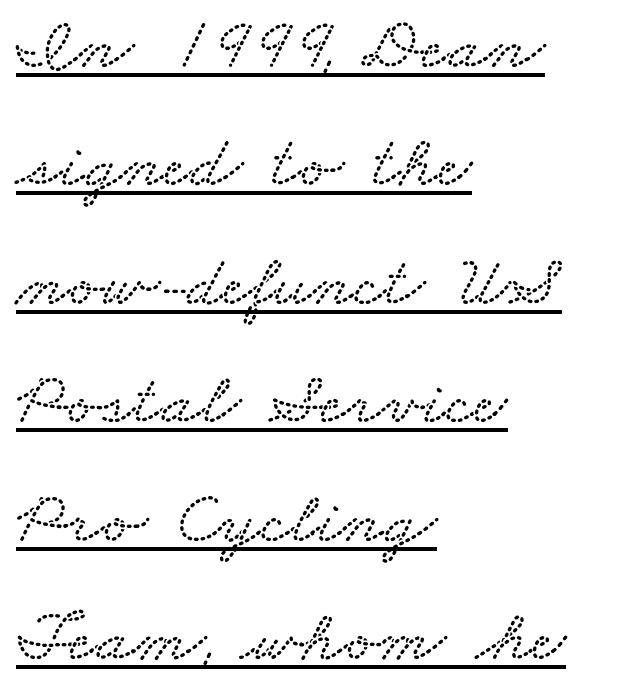
The image shows 74 px wide type; set left-aligned, normal line spacing (1.6x), normal letter spacing, underlined; low stroke contrast and a small x-height.
